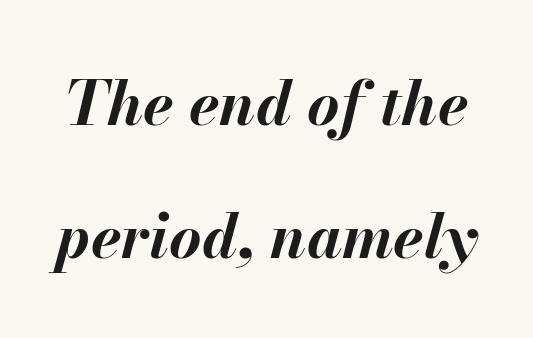
The image shows 62 px bold type, italic (leaning right); set loose line spacing (2.14x), normal letter spacing, not underlined; medium stroke contrast and a small x-height.
